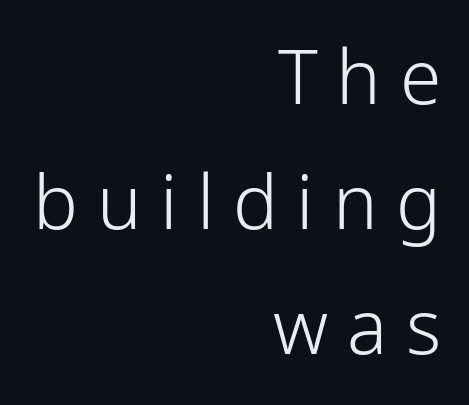
Q: Is the text bold? A: No.
Q: Is the text italic (slanted)? A: No, it is upright.
Q: Is the typeface a serif or a sans-serif typeface? A: Sans-serif.
Q: Is the text underlined? A: No.
Q: How is the paragraph aligned? A: Right-aligned.
Q: Is the spacing between letters normal or unusually wide? A: Unusually wide.
Q: Is the spacing between lines tight, normal or loose? A: Normal.
Q: Width (condensed, normal, or wide)? A: Normal.
Q: Stroke contrast? A: Low.
Q: x-height? A: Medium.
Q: Monospaced? A: No.
